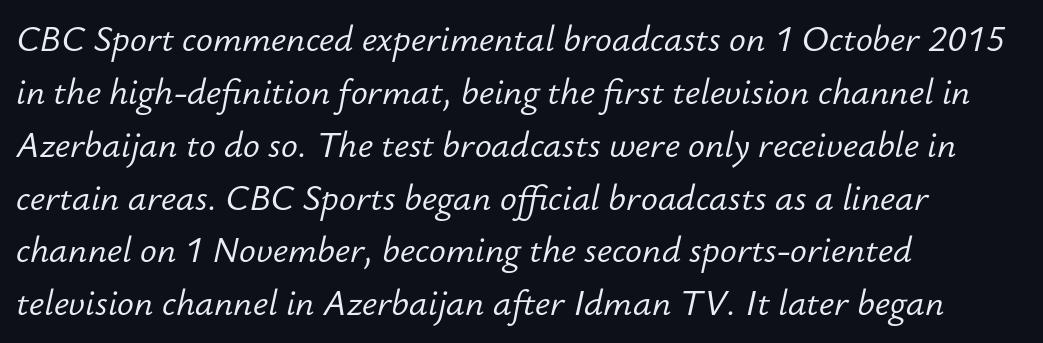
No heavy texture on the line: the type isn't bold. Check the space under the baseline: it is left empty. This block has exactly the height ordinary leading produces. The lines in this sample share a left origin and differ only in where they stop.
